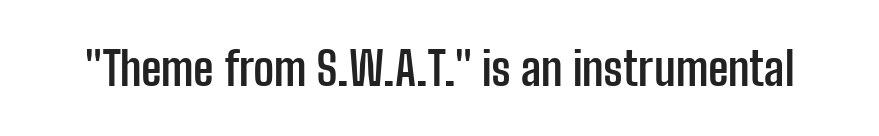
{"serif": "no", "italic": "no", "bold": "yes", "weight": "semibold", "width": "condensed", "stroke_contrast": "low", "x_height": "medium", "monospaced": "no", "underline": "no", "letter_spacing": "normal", "letter_spacing_em": 0.0, "glyph_px": 46}
